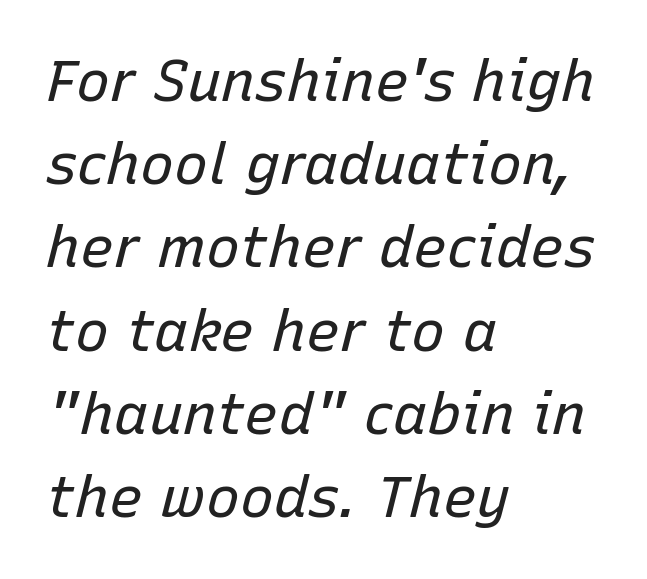
Q: Is the text bold? A: No.
Q: Is the text italic (slanted)? A: Yes, it leans right by about 15 degrees.
Q: Is the text underlined? A: No.
Q: How is the paragraph aligned? A: Left-aligned.
Q: Is the spacing between letters normal or unusually wide? A: Normal.
Q: Is the spacing between lines tight, normal or loose? A: Normal.
Q: Width (condensed, normal, or wide)? A: Normal.
Q: Stroke contrast? A: Low.
Q: x-height? A: Medium.
Q: Monospaced? A: No.
